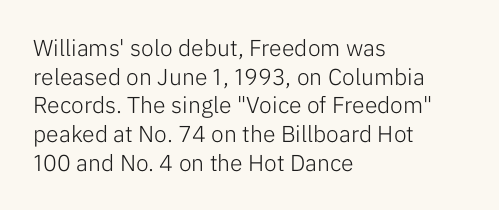
The image shows 23 px text type, upright; set left-aligned, normal line spacing (1.25x), normal letter spacing, not underlined.
